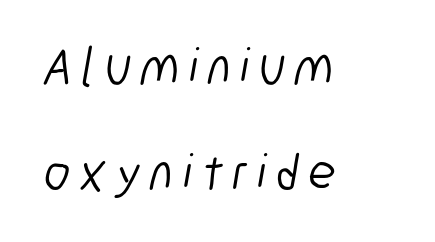
Q: Is the text bold? A: No.
Q: Is the typeface a serif or a sans-serif typeface? A: Sans-serif.
Q: Is the text underlined? A: No.
Q: How is the paragraph aligned? A: Left-aligned.
Q: Is the spacing between lines tight, normal or loose? A: Loose.
Q: Width (condensed, normal, or wide)? A: Condensed.
Q: Stroke contrast? A: Low.
Q: x-height? A: Medium.
Q: Monospaced? A: No.
